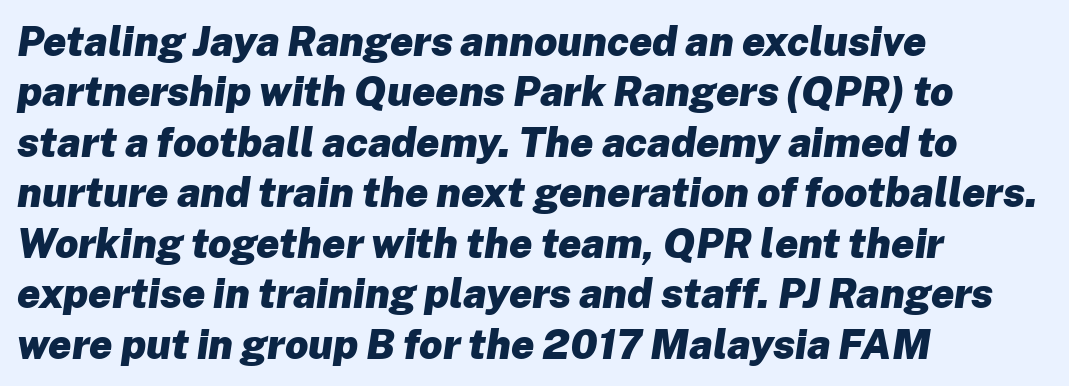
Q: Is the text bold? A: Yes.
Q: Is the text italic (slanted)? A: Yes, it leans right by about 8 degrees.
Q: Is the text underlined? A: No.
Q: How is the paragraph aligned? A: Left-aligned.
Q: Is the spacing between letters normal or unusually wide? A: Normal.
Q: Width (condensed, normal, or wide)? A: Normal.
Q: Stroke contrast? A: Low.
Q: x-height? A: Medium.
Q: Monospaced? A: No.
